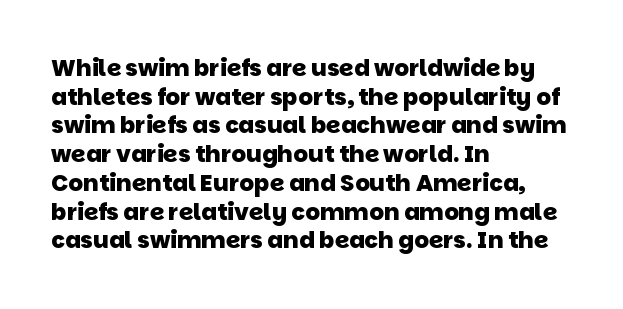
The image shows 23 px bold type; set left-aligned, normal line spacing (1.25x), normal letter spacing, not underlined.
